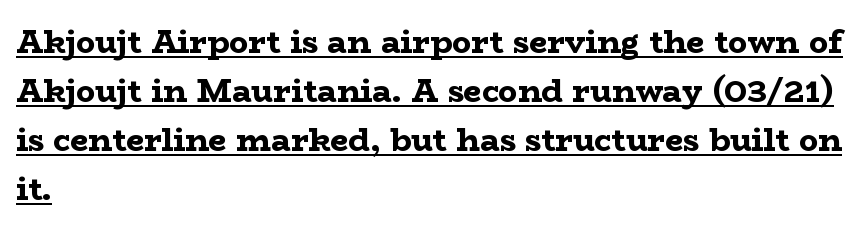
Reading down the column, the eye jumps a familiar distance to each next line. Look at the bottom of the vertical strokes: they flare into serifs here. Each line starts at the same left margin while the right side varies. Somebody hit Ctrl+U on this one — the words are underlined.
